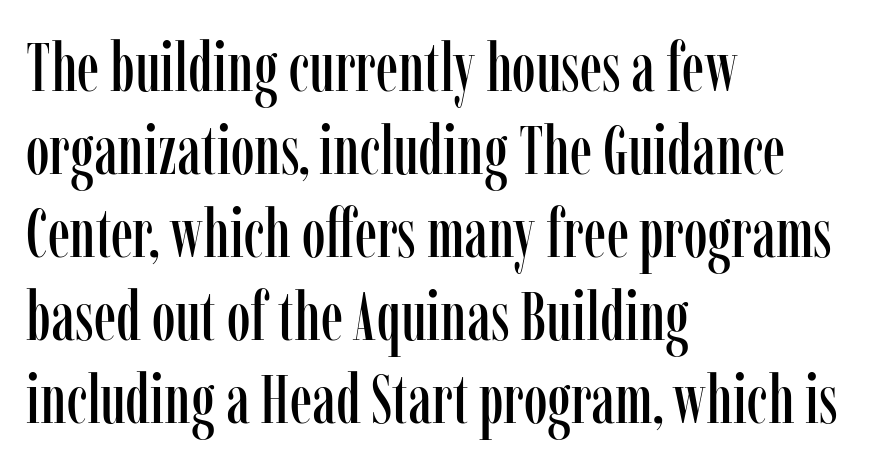
The image shows 68 px condensed serif type, upright; set left-aligned, line spacing 1.22x, normal letter spacing, not underlined; low stroke contrast and a medium x-height.
